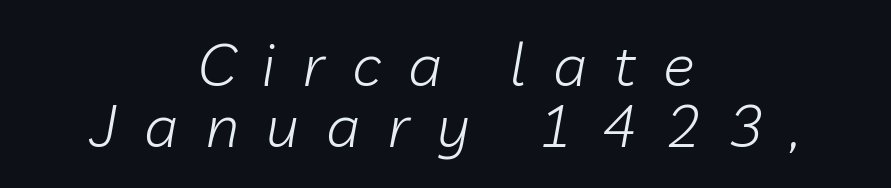
The gaps between neighbouring characters are conspicuously large. The passage shown is not underscored anywhere. Weight: in the light-to-regular range. These lines stack symmetrically, like a column narrowing and widening about its center. This sample has the flowing, uneven cadence of proportional lettering. The rendering uses a small line-height, squeezing the rows.
